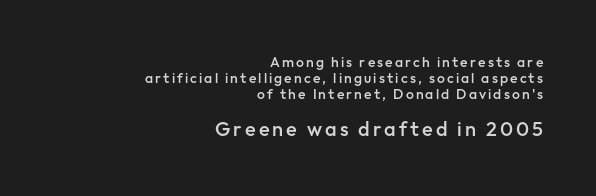
The rendering uses a semibold face; strokes are thickened but not to full bold. Reading top to bottom, the characters get bigger at the block break. The leading is snug, giving the passage a crowded texture. Clear beneath every line of the passage. This rendering uses right alignment, leaving the left contour irregular. Style check: upright.
